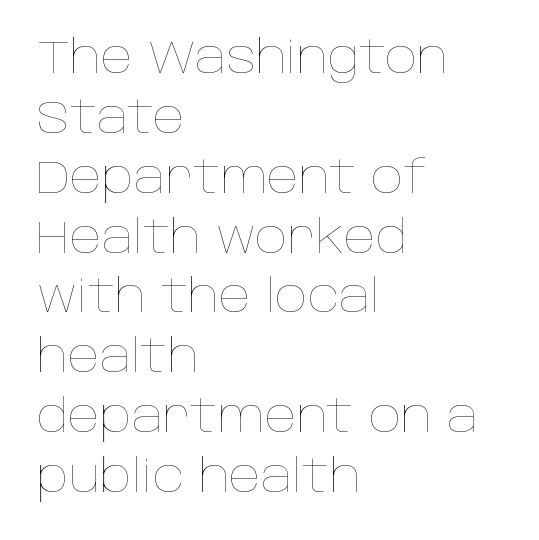
Q: Is the text bold? A: No.
Q: Is the text italic (slanted)? A: No, it is upright.
Q: Is the text underlined? A: No.
Q: How is the paragraph aligned? A: Left-aligned.
Q: Is the spacing between letters normal or unusually wide? A: Normal.
Q: Is the spacing between lines tight, normal or loose? A: Normal.
Q: Width (condensed, normal, or wide)? A: Normal.
Q: Stroke contrast? A: Low.
Q: x-height? A: Large.
Q: Monospaced? A: No.
